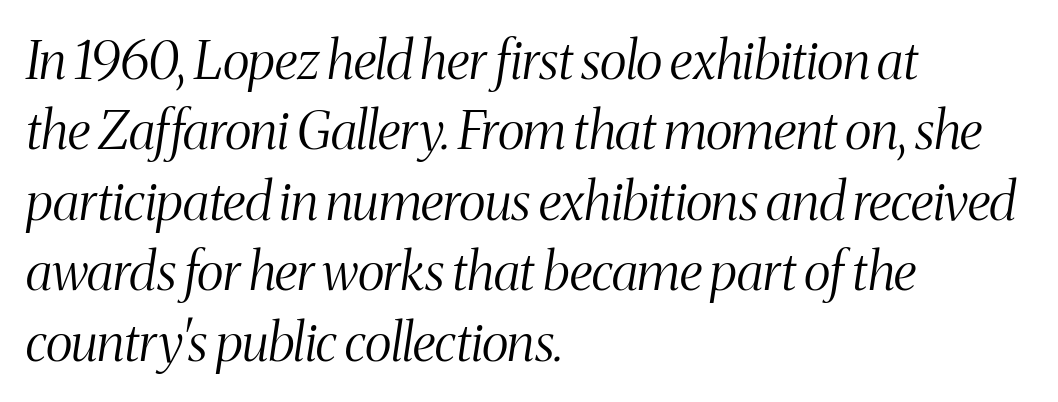
The image shows 53 px light, condensed serif type, italic (leaning right); set left-aligned, normal line spacing (1.33x), normal letter spacing, not underlined; medium stroke contrast and a medium x-height.
